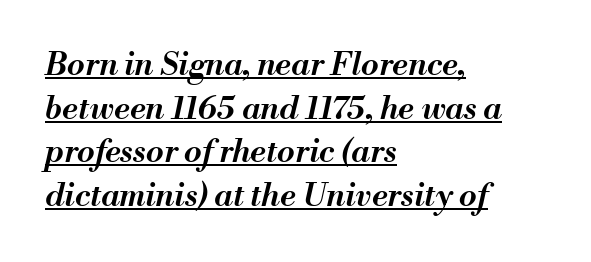
Q: Is the text bold? A: Semi-bold.
Q: Is the text italic (slanted)? A: Yes, it leans right by about 13 degrees.
Q: Is the text underlined? A: Yes.
Q: How is the paragraph aligned? A: Left-aligned.
Q: Is the spacing between letters normal or unusually wide? A: Normal.
Q: Is the spacing between lines tight, normal or loose? A: Normal.
Q: Width (condensed, normal, or wide)? A: Normal.
Q: Stroke contrast? A: Medium.
Q: x-height? A: Small.
Q: Monospaced? A: No.
